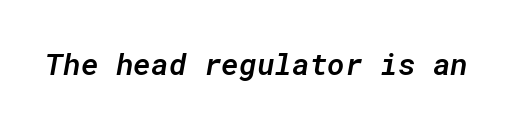
These lines carry some extra weight — a demibold, not a full bold. Honestly, there is no underline to notice here at all. There's an unmistakable incline to the writing here. There is no visible air inserted between adjacent glyphs. Think of a typewriter: that constant character pitch is what you see here.
